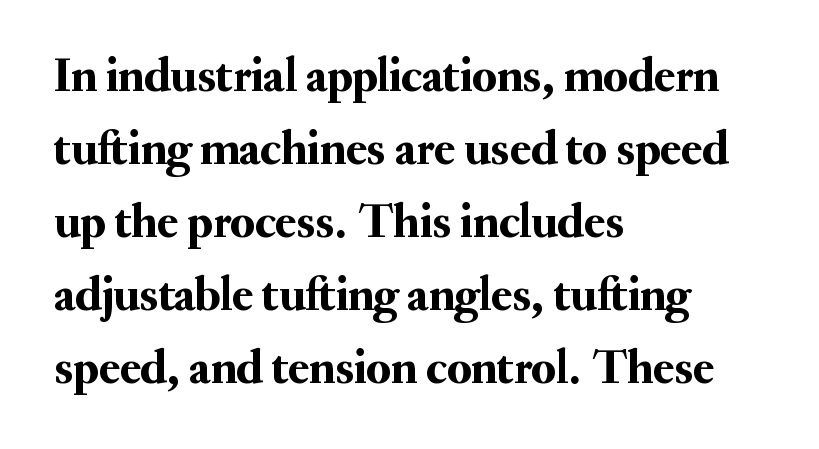
Q: Is the text italic (slanted)? A: No, it is upright.
Q: Is the typeface a serif or a sans-serif typeface? A: Serif.
Q: Is the text underlined? A: No.
Q: How is the paragraph aligned? A: Left-aligned.
Q: Is the spacing between letters normal or unusually wide? A: Normal.
Q: Is the spacing between lines tight, normal or loose? A: Normal.
Q: Width (condensed, normal, or wide)? A: Normal.
Q: Stroke contrast? A: Medium.
Q: x-height? A: Small.
Q: Monospaced? A: No.
